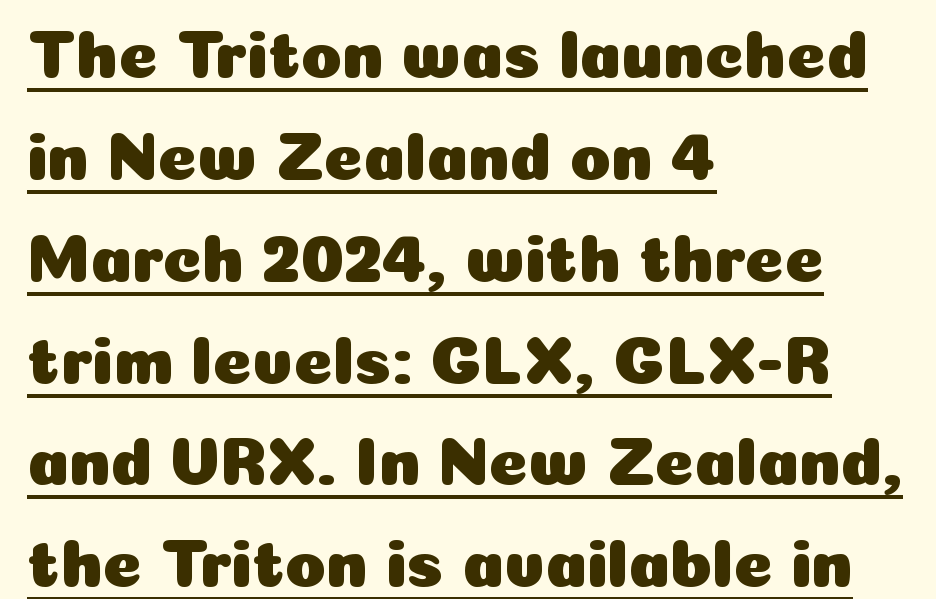
The image shows 67 px sans-serif type, upright; set left-aligned, normal line spacing (1.52x), normal letter spacing, underlined; low stroke contrast and a medium x-height.
